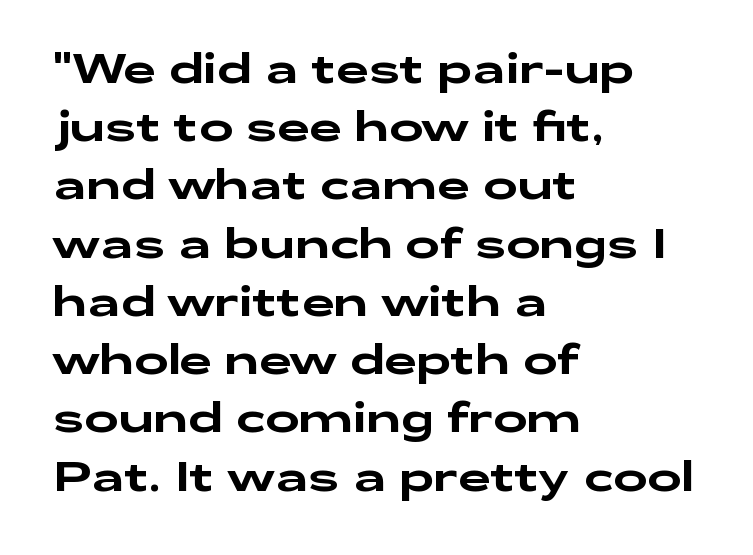
{"serif": "no", "italic": "no", "width": "wide", "stroke_contrast": "low", "x_height": "medium", "monospaced": "no", "underline": "no", "align": "left", "line_spacing": "normal", "line_spacing_ratio": 1.42, "letter_spacing": "normal", "letter_spacing_em": 0.0, "glyph_px": 41}
